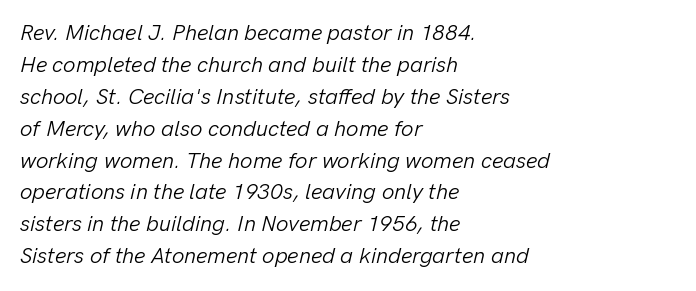
Q: Is the text bold? A: No.
Q: Is the text italic (slanted)? A: Yes, it leans right by about 13 degrees.
Q: Is the text underlined? A: No.
Q: How is the paragraph aligned? A: Left-aligned.
Q: Is the spacing between letters normal or unusually wide? A: Normal.
Q: Is the spacing between lines tight, normal or loose? A: Normal.
